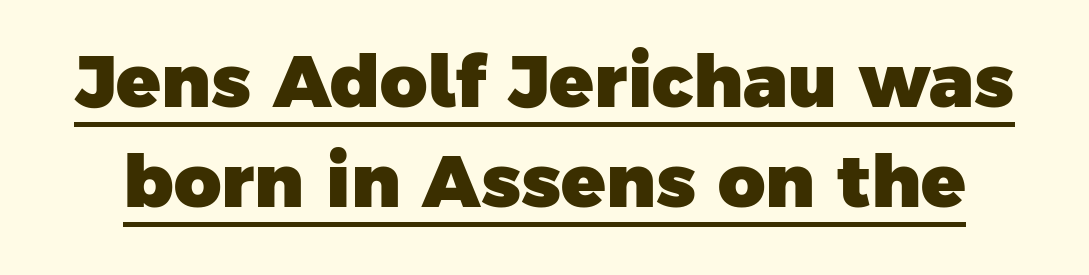
{"serif": "no", "bold": "yes", "weight": "heavy", "width": "normal", "stroke_contrast": "low", "x_height": "medium", "monospaced": "no", "underline": "yes", "line_spacing": "normal", "line_spacing_ratio": 1.37, "letter_spacing": "normal", "letter_spacing_em": 0.0, "glyph_px": 73}
